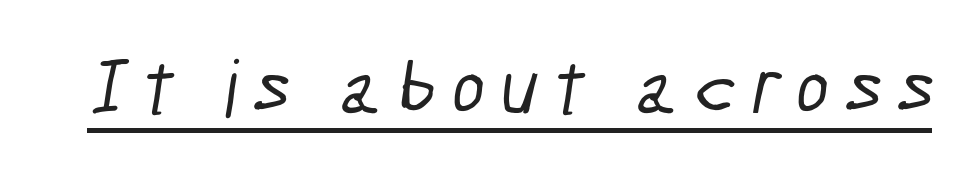
Are there feet on the stems? There aren't — it's a sans. Here the designer chose a conventional face with non-uniform glyph widths. The passage shown is underscored from start to finish.
